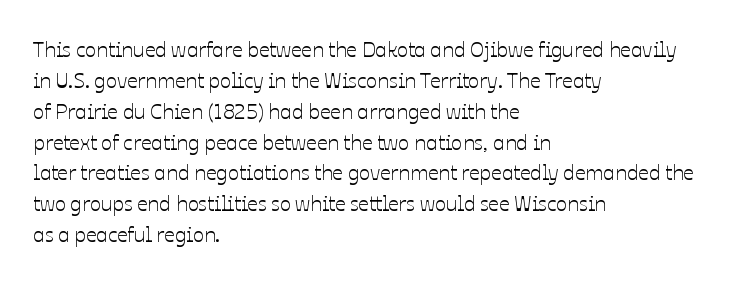
Q: Is the text italic (slanted)? A: No, it is upright.
Q: Is the text underlined? A: No.
Q: How is the paragraph aligned? A: Left-aligned.
Q: Is the spacing between letters normal or unusually wide? A: Normal.
Q: Is the spacing between lines tight, normal or loose? A: Normal.
